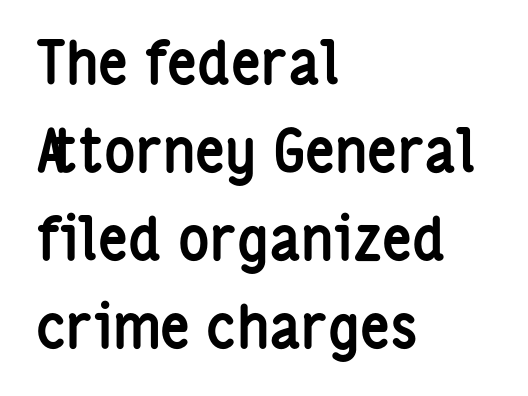
This rendering features lettering with no underline. A typesetter would mark this as roman, not italic. Stroke terminals: plain, sans-serif. Plenty of ink on the page — the face is bold. Typeset ragged right — the left edge is the straight one.
